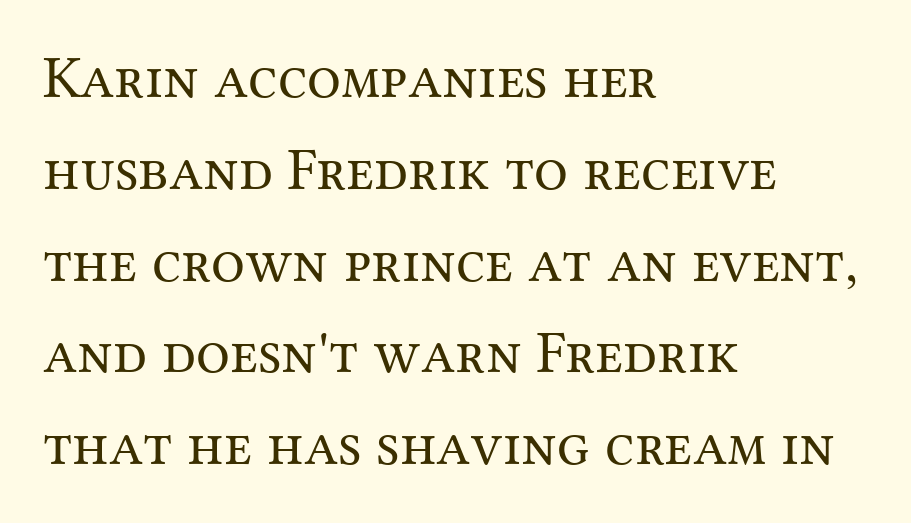
The rendering anchors every line to the left-hand side. This rendering leaves character spacing at its baseline value. Underline: absent. The face looks like a standard text weight, possibly lighter. The designer went with a serif here, giving each stem small feet. One glance says typical: line gaps are just what's usual.
